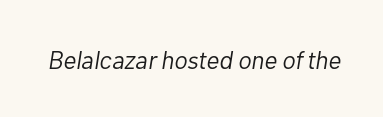
The weight would be labelled regular, book, light, or lighter still. Rendered with sloped, italic letterforms. Any mark beneath the type? The region is blank. A typesetter would call this zero additional tracking.
